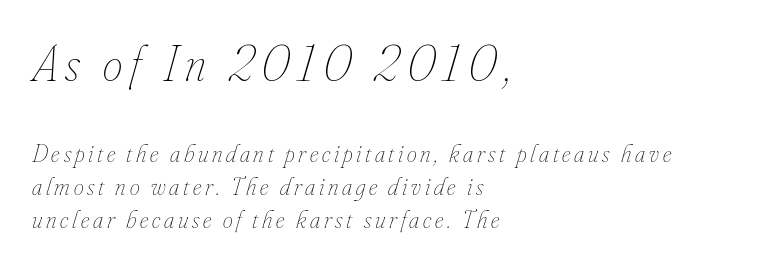
Q: Is the text bold? A: No.
Q: Is the text italic (slanted)? A: Yes, it leans right by about 16 degrees.
Q: Is the text underlined? A: No.
Q: How is the paragraph aligned? A: Left-aligned.
Q: Is the spacing between lines tight, normal or loose? A: Normal.
Q: Which block of text is set in a larger size, the first (top) or the second (bottom)? A: The first (top) one.
Q: Width (condensed, normal, or wide)? A: Condensed.
Q: Stroke contrast? A: Low.
Q: x-height? A: Small.
Q: Monospaced? A: No.
